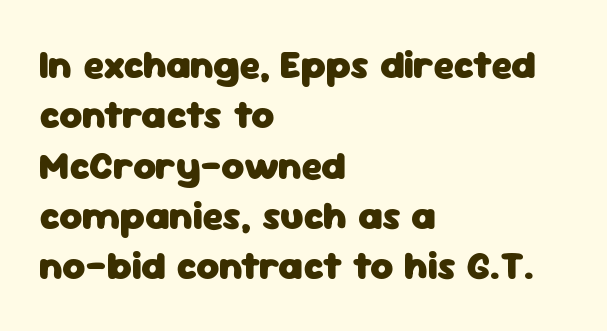
Q: Is the text bold? A: Yes.
Q: Is the text italic (slanted)? A: No, it is upright.
Q: Is the typeface a serif or a sans-serif typeface? A: Sans-serif.
Q: Is the text underlined? A: No.
Q: How is the paragraph aligned? A: Left-aligned.
Q: Is the spacing between letters normal or unusually wide? A: Normal.
Q: Is the spacing between lines tight, normal or loose? A: Normal.
Q: Width (condensed, normal, or wide)? A: Normal.
Q: Stroke contrast? A: Low.
Q: x-height? A: Medium.
Q: Monospaced? A: No.
